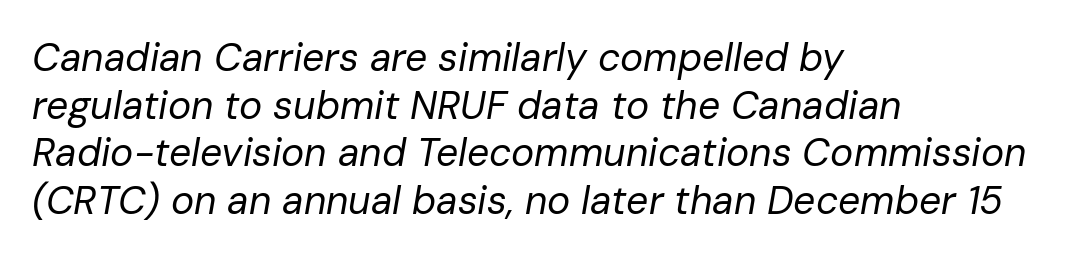
{"italic": "yes", "lean": "right", "slant_degrees": 10, "bold": "no", "weight": "regular", "width": "normal", "stroke_contrast": "low", "x_height": "medium", "monospaced": "no", "underline": "no", "align": "left", "line_spacing_ratio": 1.22, "letter_spacing": "normal", "letter_spacing_em": 0.0, "glyph_px": 39}
